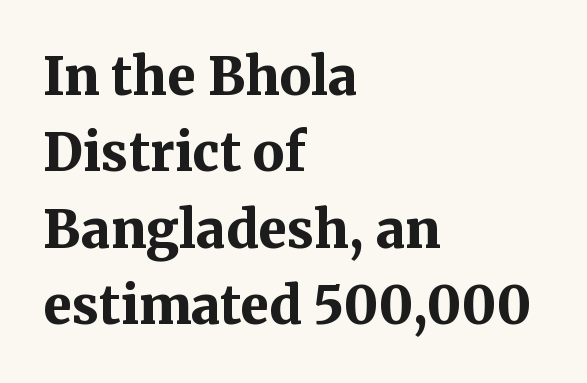
Q: Is the text bold? A: Yes.
Q: Is the text italic (slanted)? A: No, it is upright.
Q: Is the typeface a serif or a sans-serif typeface? A: Serif.
Q: Is the text underlined? A: No.
Q: How is the paragraph aligned? A: Left-aligned.
Q: Is the spacing between letters normal or unusually wide? A: Normal.
Q: Is the spacing between lines tight, normal or loose? A: Normal.
Q: Width (condensed, normal, or wide)? A: Normal.
Q: Stroke contrast? A: Medium.
Q: x-height? A: Medium.
Q: Monospaced? A: No.
